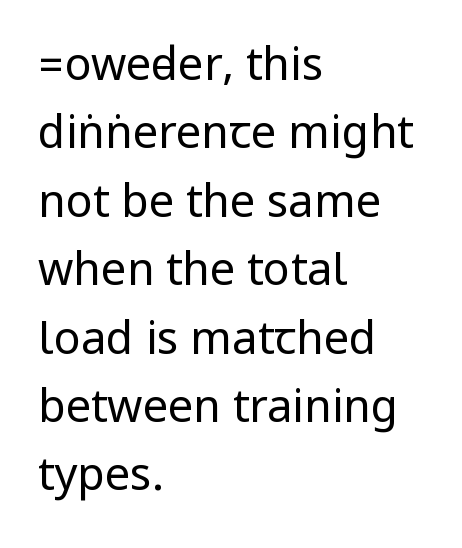
Q: Is the text bold? A: No.
Q: Is the text italic (slanted)? A: No, it is upright.
Q: Is the typeface a serif or a sans-serif typeface? A: Sans-serif.
Q: Is the text underlined? A: No.
Q: How is the paragraph aligned? A: Left-aligned.
Q: Is the spacing between letters normal or unusually wide? A: Normal.
Q: Is the spacing between lines tight, normal or loose? A: Normal.
Q: Width (condensed, normal, or wide)? A: Condensed.
Q: Stroke contrast? A: Low.
